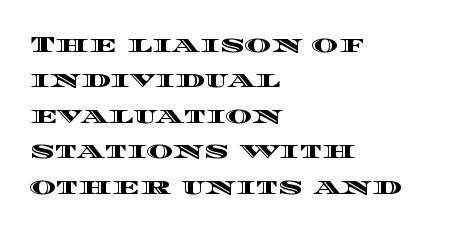
Q: Is the text italic (slanted)? A: No, it is upright.
Q: Is the text underlined? A: No.
Q: How is the paragraph aligned? A: Left-aligned.
Q: Is the spacing between letters normal or unusually wide? A: Normal.
Q: Is the spacing between lines tight, normal or loose? A: Normal.
